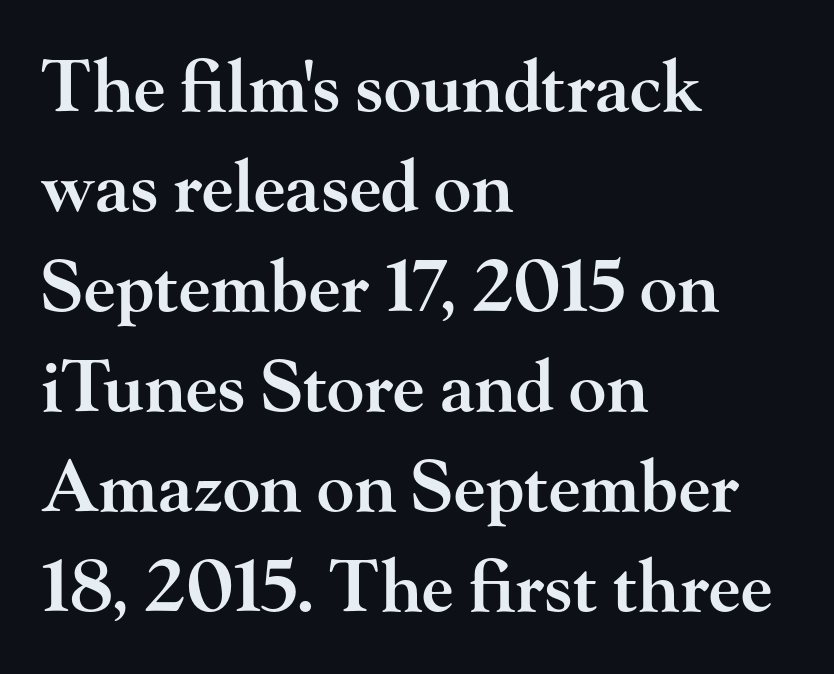
Typographic density is moderately raised because the face is semibold. Rule under the text: the space is simply empty. Reading down the block, your eye returns to a fixed left position each line. Varying glyph widths throughout — classic text-font behaviour.
